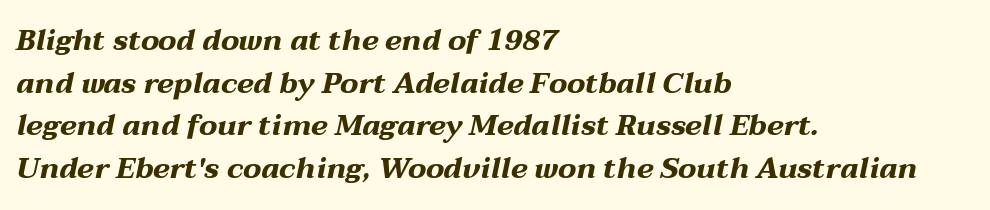
The image shows 29 px bold, wide type, italic (leaning right); set left-aligned, normal line spacing (1.47x), normal letter spacing, not underlined; medium stroke contrast and a medium x-height.
